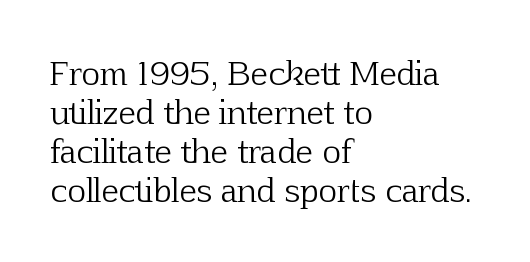
All the whitespace from short lines collects on the right. A roman cut, with each character standing at attention. You could not count columns in this text — the font is proportionally spaced. Font category for this specimen: serif. No heavy texture on the line: the type isn't bold. Characters follow at the spacing the type designer built in.
